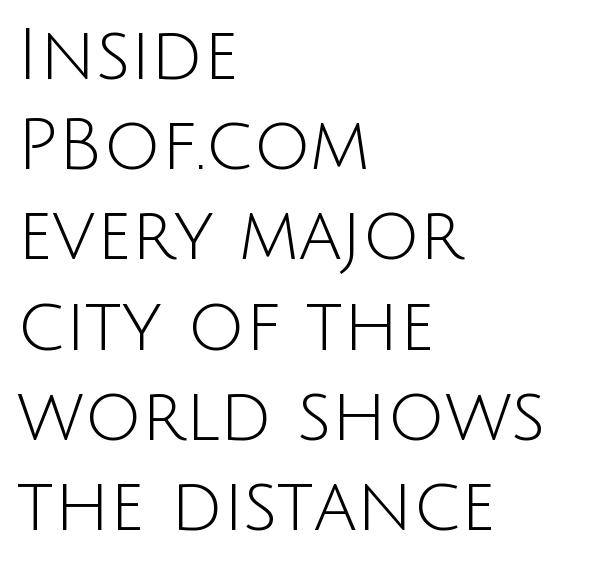
You could call the tracking neutral — neither tight nor loose. This sample uses a sans-serif face. The letters look calm and open, with moderate or lighter stems. The space between consecutive lines is moderate. Looks like regular typesetting: each glyph gets only the width it needs. The words here are not underlined.
